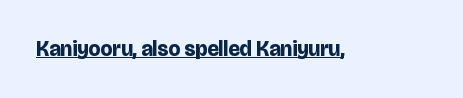
The image shows 21 px bold type, upright; set normal letter spacing, underlined.
